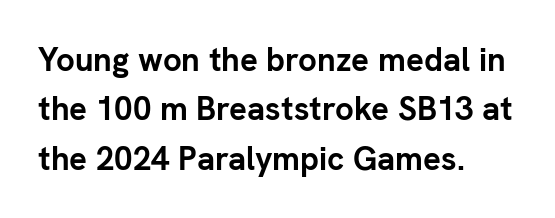
{"serif": "no", "italic": "no", "bold": "yes", "weight": "semibold", "width": "normal", "stroke_contrast": "low", "x_height": "medium", "monospaced": "no", "underline": "no", "align": "left", "line_spacing": "normal", "line_spacing_ratio": 1.5, "letter_spacing": "normal", "letter_spacing_em": 0.0, "glyph_px": 33}
